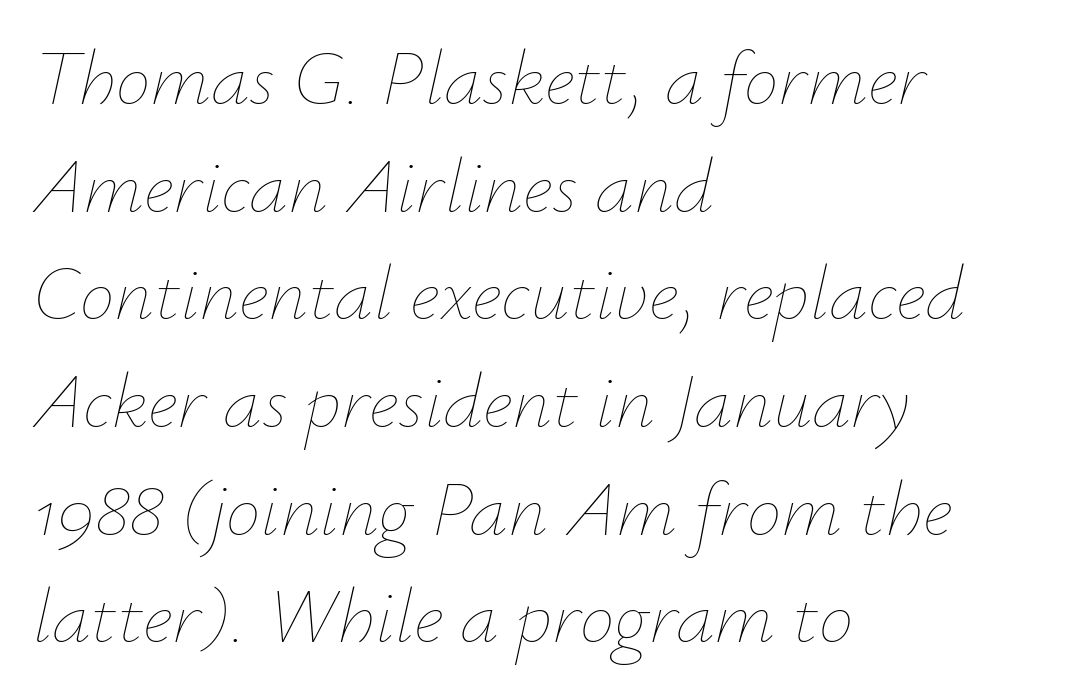
Q: Is the text bold? A: No.
Q: Is the text italic (slanted)? A: Yes, it leans right by about 12 degrees.
Q: Is the text underlined? A: No.
Q: How is the paragraph aligned? A: Left-aligned.
Q: Is the spacing between letters normal or unusually wide? A: Normal.
Q: Is the spacing between lines tight, normal or loose? A: Normal.
Q: Width (condensed, normal, or wide)? A: Normal.
Q: Stroke contrast? A: Low.
Q: x-height? A: Small.
Q: Monospaced? A: No.
